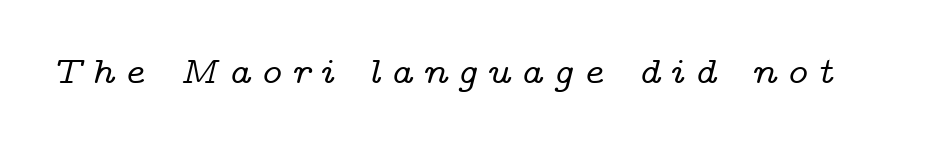
{"serif": "yes", "italic": "yes", "lean": "right", "slant_degrees": 14, "width": "wide", "stroke_contrast": "low", "x_height": "medium", "monospaced": "no", "underline": "no", "letter_spacing": "wide", "letter_spacing_em": 0.24, "glyph_px": 38}
